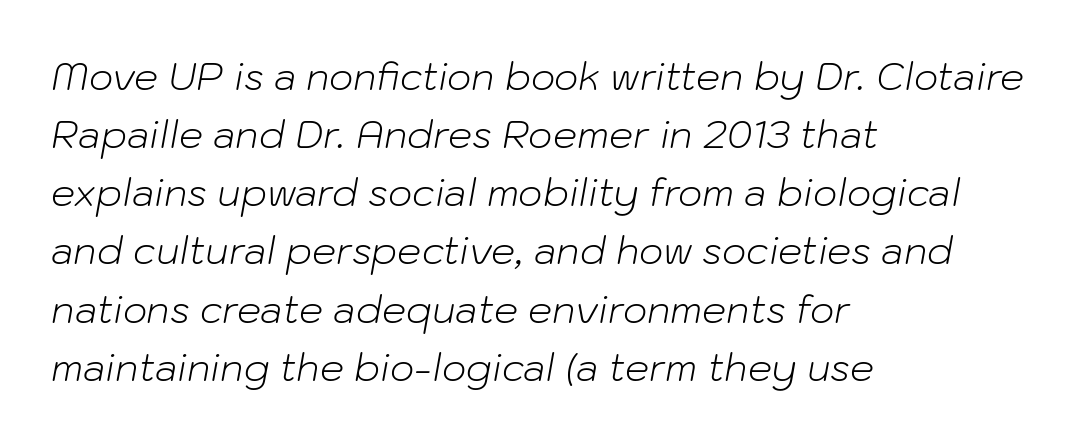
How would I describe the line gaps? Plain and ordinary. Words appear dense and cohesive because spacing is normal. Slanted lettering throughout. Stroke mass is kept to a normal reading level or below. Is this a fixed-width face? No — the glyphs have proportional, varying widths. Caption: multi-line text, flush left, ragged right.
